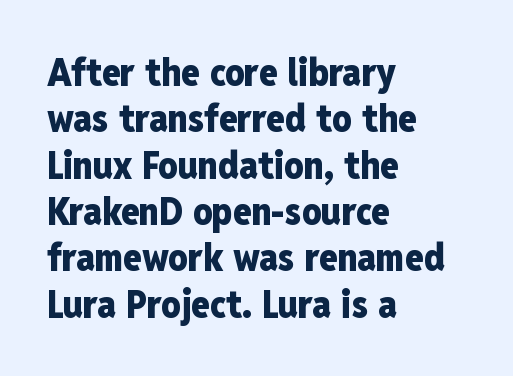
Q: Is the text bold? A: Yes.
Q: Is the text italic (slanted)? A: No, it is upright.
Q: Is the typeface a serif or a sans-serif typeface? A: Sans-serif.
Q: Is the text underlined? A: No.
Q: How is the paragraph aligned? A: Left-aligned.
Q: Is the spacing between letters normal or unusually wide? A: Normal.
Q: Width (condensed, normal, or wide)? A: Condensed.
Q: Stroke contrast? A: Low.
Q: x-height? A: Medium.
Q: Monospaced? A: No.
